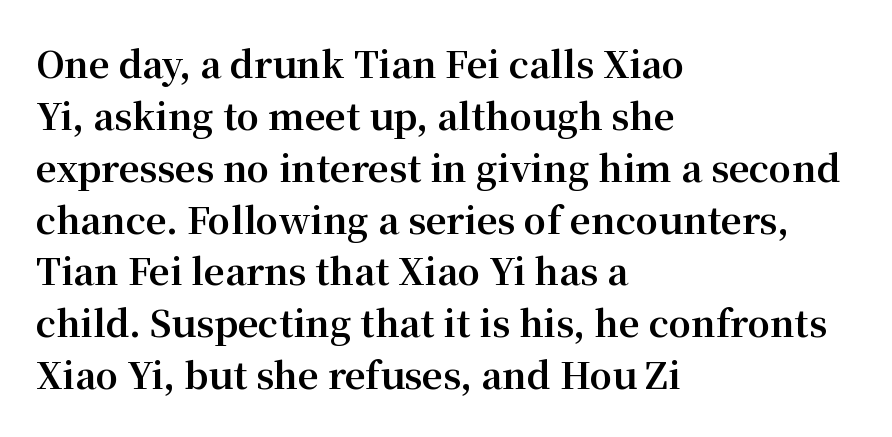
{"serif": "yes", "italic": "no", "bold": "yes", "weight": "bold", "width": "normal", "stroke_contrast": "medium", "x_height": "medium", "monospaced": "no", "underline": "no", "align": "left", "line_spacing": "normal", "line_spacing_ratio": 1.44, "letter_spacing": "normal", "letter_spacing_em": 0.0, "glyph_px": 36}
